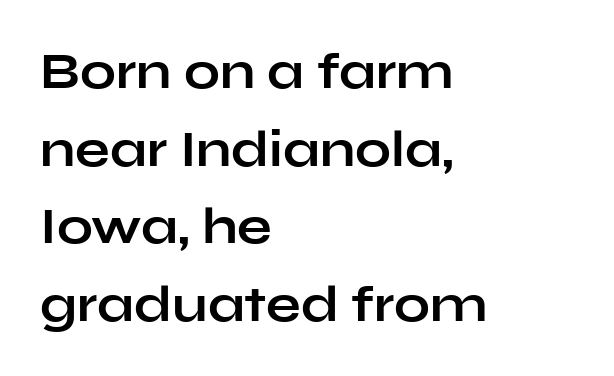
Q: Is the text bold? A: Yes.
Q: Is the text italic (slanted)? A: No, it is upright.
Q: Is the typeface a serif or a sans-serif typeface? A: Sans-serif.
Q: Is the text underlined? A: No.
Q: How is the paragraph aligned? A: Left-aligned.
Q: Is the spacing between letters normal or unusually wide? A: Normal.
Q: Is the spacing between lines tight, normal or loose? A: Normal.
Q: Width (condensed, normal, or wide)? A: Wide.
Q: Stroke contrast? A: Low.
Q: x-height? A: Medium.
Q: Monospaced? A: No.
